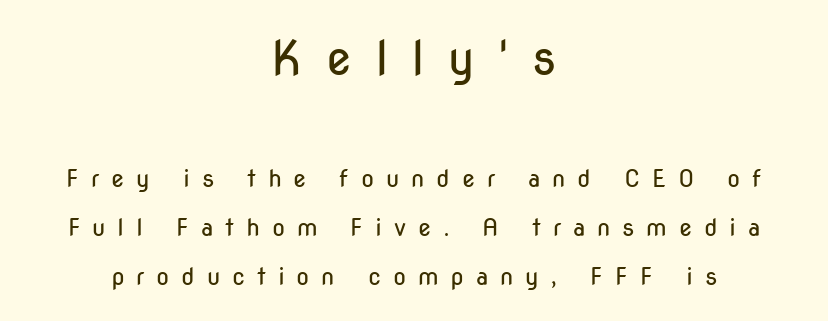
Compare the two chunks: the upper has the greater cap height. A typesetter would call this proportional, since set widths differ per character. Letters rest on an invisible, unmarked baseline. No letter is thick-stroked: the sample isn't bold. The whitespace from short lines is split evenly between both sides. The face used here is rendered with a markedly widened letterfit.
